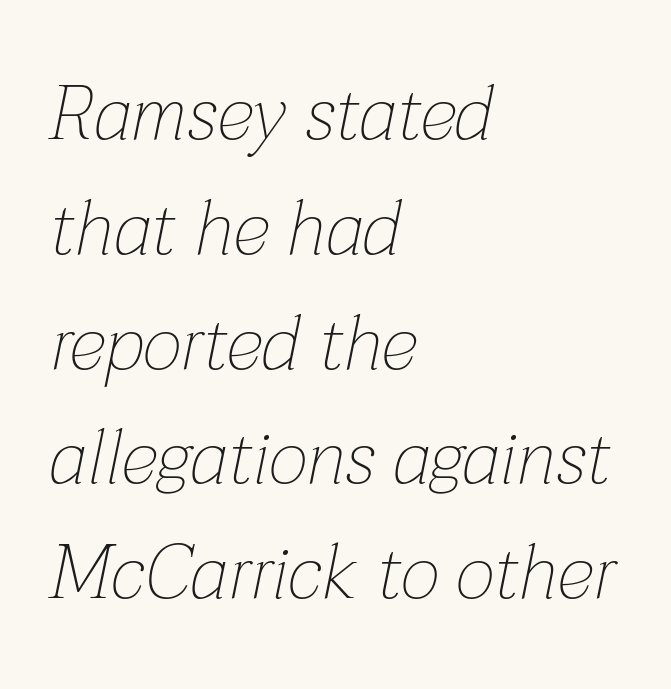
{"italic": "yes", "lean": "right", "slant_degrees": 12, "bold": "no", "weight": "thin", "width": "normal", "stroke_contrast": "low", "x_height": "medium", "monospaced": "no", "underline": "no", "align": "left", "line_spacing": "normal", "line_spacing_ratio": 1.51, "letter_spacing": "normal", "letter_spacing_em": 0.0, "glyph_px": 76}
